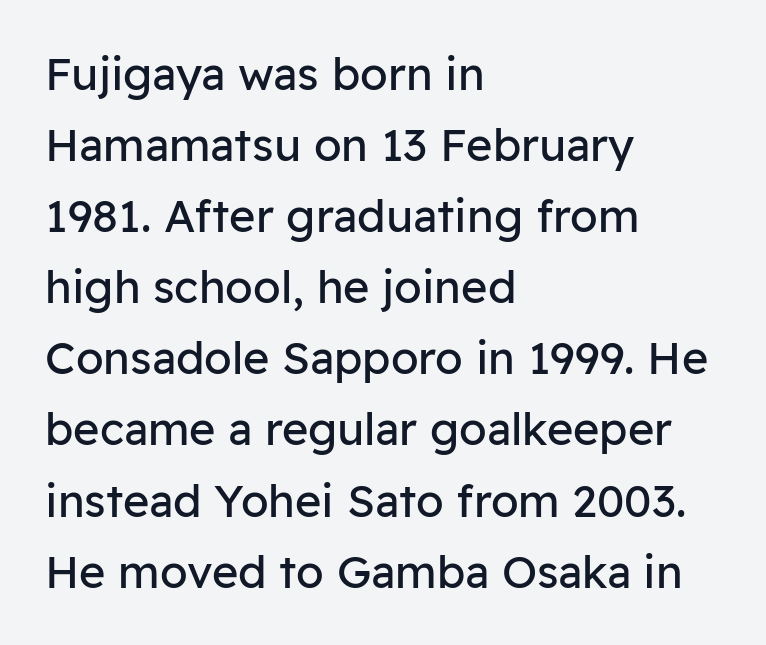
The strokes carry an ordinary text weight at most. Every stem runs plumb, perpendicular to the baseline. This sample keeps an unexceptional amount of space between lines. Does extra space separate the letters? No, they use regular spacing. Is the block centered? No — it sits flush against the left margin. The strip under each line holds only bare page.
